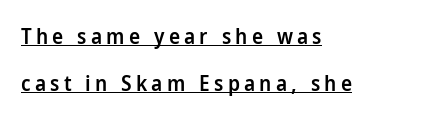
{"italic": "no", "bold": "semi", "underline": "yes", "align": "left", "line_spacing": "loose", "line_spacing_ratio": 2.24, "letter_spacing": "wide", "letter_spacing_em": 0.2, "glyph_px": 21}
